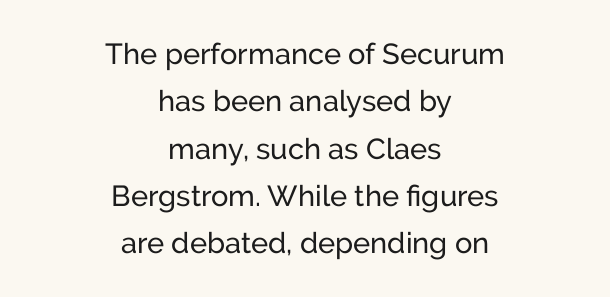
{"serif": "no", "italic": "no", "width": "normal", "stroke_contrast": "low", "x_height": "medium", "monospaced": "no", "underline": "no", "align": "center", "line_spacing": "normal", "line_spacing_ratio": 1.63, "letter_spacing": "normal", "letter_spacing_em": 0.0, "glyph_px": 29}
